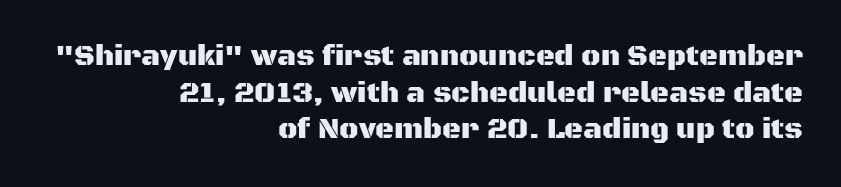
The image shows 29 px sans-serif type, upright; set right-aligned, normal line spacing (1.26x), normal letter spacing, not underlined; medium stroke contrast and a large x-height.
